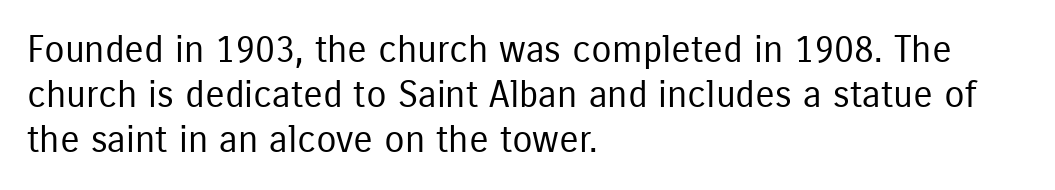
Q: Is the text bold? A: No.
Q: Is the text italic (slanted)? A: No, it is upright.
Q: Is the typeface a serif or a sans-serif typeface? A: Sans-serif.
Q: Is the text underlined? A: No.
Q: How is the paragraph aligned? A: Left-aligned.
Q: Is the spacing between letters normal or unusually wide? A: Normal.
Q: Width (condensed, normal, or wide)? A: Condensed.
Q: Stroke contrast? A: Low.
Q: x-height? A: Medium.
Q: Monospaced? A: No.
